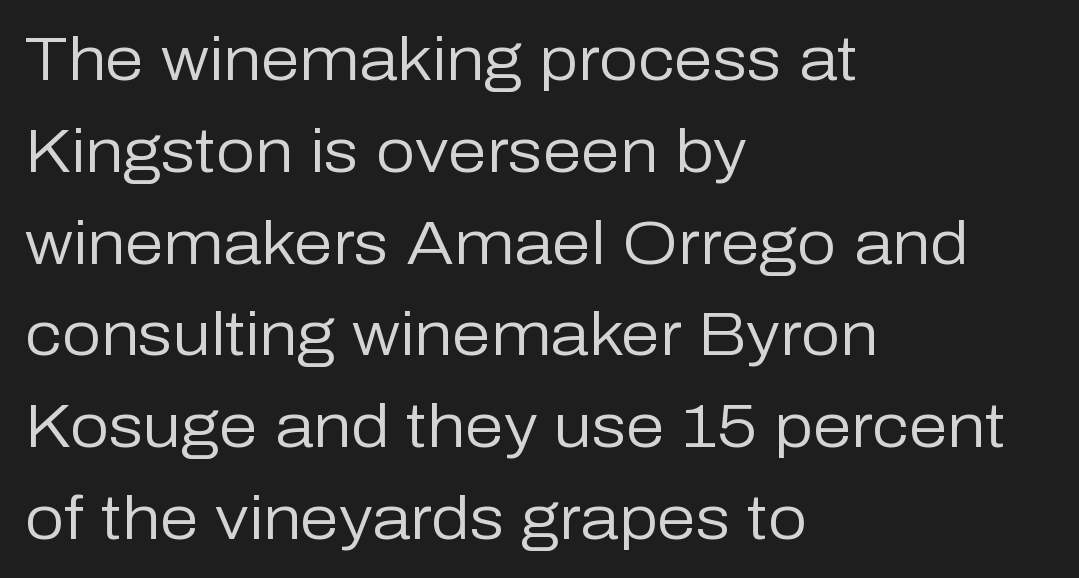
Stroke mass is kept to a normal reading level or below. This rendering leaves character spacing at its baseline value. This rendering features lettering with no underline. The lines are quadded left. This rendering employs a face without finishing strokes, i.e., a sans-serif. Leading matches the norm, producing a regular column.
